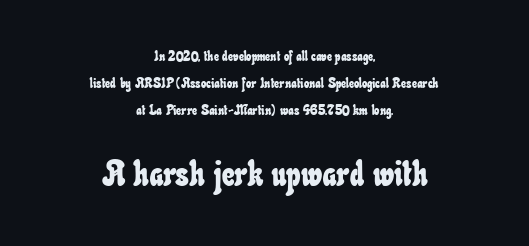
Q: Is the text underlined? A: No.
Q: How is the paragraph aligned? A: Centered.
Q: Is the spacing between letters normal or unusually wide? A: Normal.
Q: Is the spacing between lines tight, normal or loose? A: Loose.
Q: Which block of text is set in a larger size, the first (top) or the second (bottom)? A: The second (bottom) one.
Q: Width (condensed, normal, or wide)? A: Condensed.
Q: Stroke contrast? A: Low.
Q: x-height? A: Small.
Q: Monospaced? A: No.
